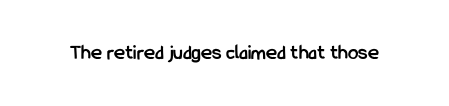
{"italic": "no", "bold": "yes", "underline": "no", "letter_spacing": "normal", "letter_spacing_em": 0.0, "glyph_px": 21}
